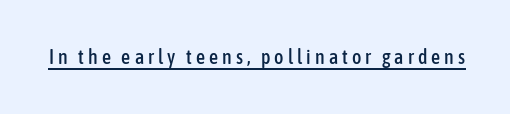
Q: Is the text italic (slanted)? A: No, it is upright.
Q: Is the text underlined? A: Yes.
Q: Is the spacing between letters normal or unusually wide? A: Unusually wide.
